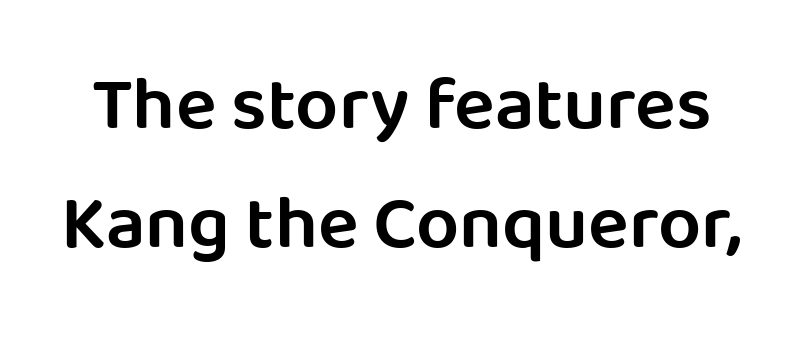
The face used here is a semibold: visibly heavier than regular, lighter than bold. Successive baselines arrive at the customary interval. Note the varied advance widths — an 'i' is clearly narrower than an 'm'. The letters carry no serifs — their stems end cleanly without finishing strokes. The line texture is even and compact thanks to regular tracking.
